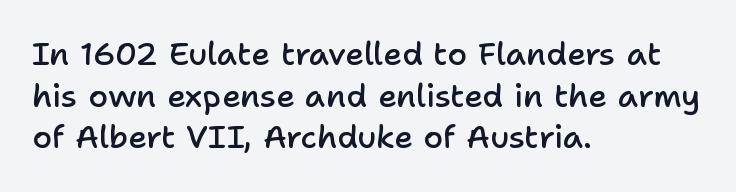
The image shows 32 px semibold sans-serif type, upright; set left-aligned, normal line spacing (1.3x), normal letter spacing, not underlined; low stroke contrast and a medium x-height.
